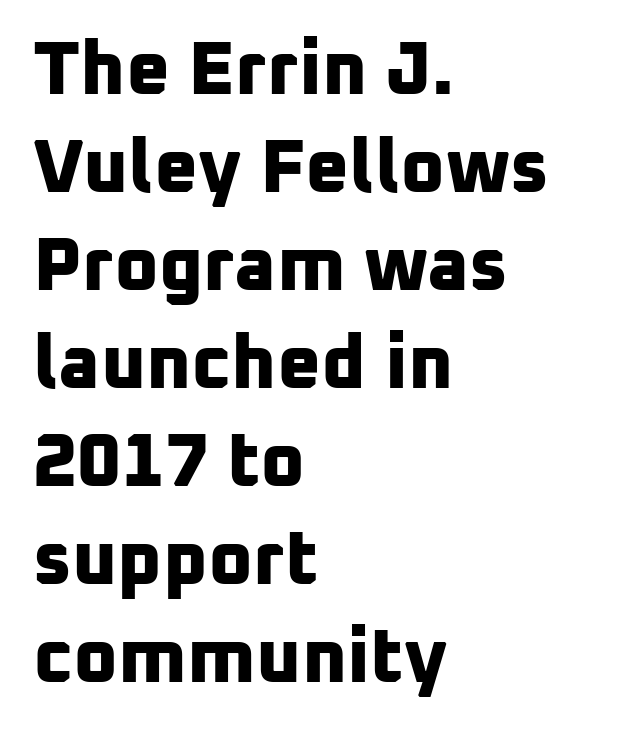
{"serif": "no", "bold": "yes", "weight": "bold", "width": "normal", "stroke_contrast": "low", "x_height": "medium", "monospaced": "no", "underline": "no", "align": "left", "line_spacing": "normal", "line_spacing_ratio": 1.29, "letter_spacing": "normal", "letter_spacing_em": 0.0, "glyph_px": 76}
